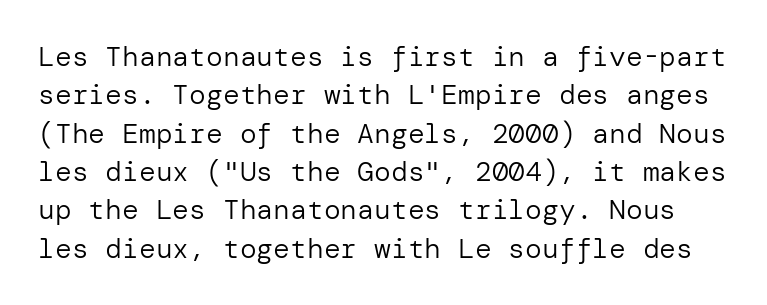
{"serif": "no", "italic": "no", "bold": "no", "weight": "regular", "width": "normal", "stroke_contrast": "low", "x_height": "medium", "underline": "no", "line_spacing": "normal", "line_spacing_ratio": 1.37, "letter_spacing": "normal", "letter_spacing_em": 0.0, "glyph_px": 28}
